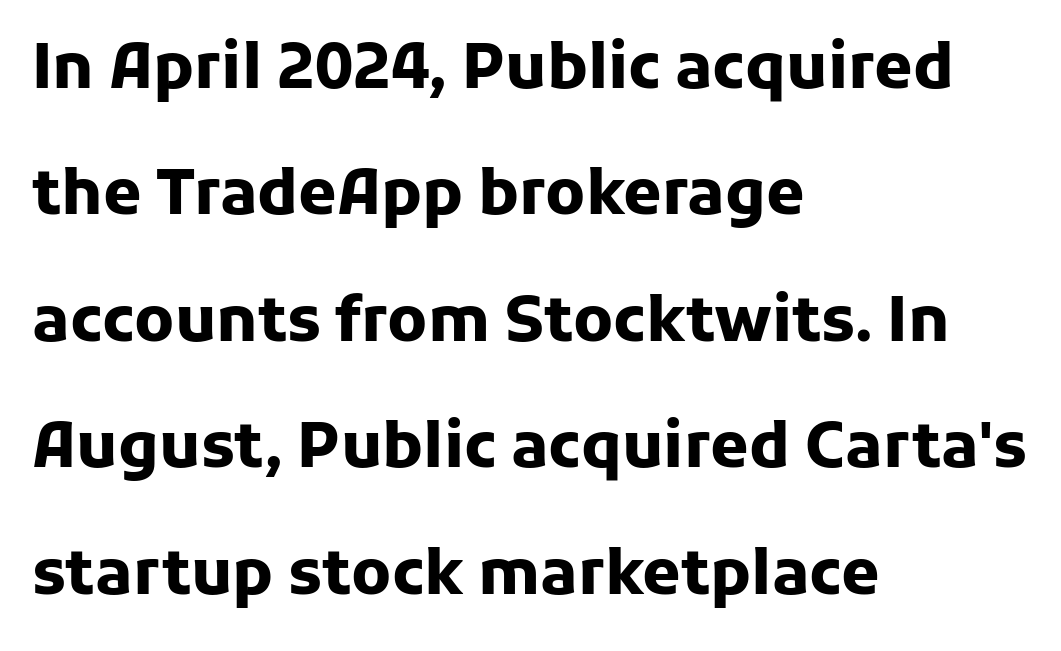
You could not count columns in this text — the font is proportionally spaced. Strokes here are thick enough to call this a true bold. Reading down the block, your eye returns to a fixed left position each line. The space between consecutive lines is lavish.
